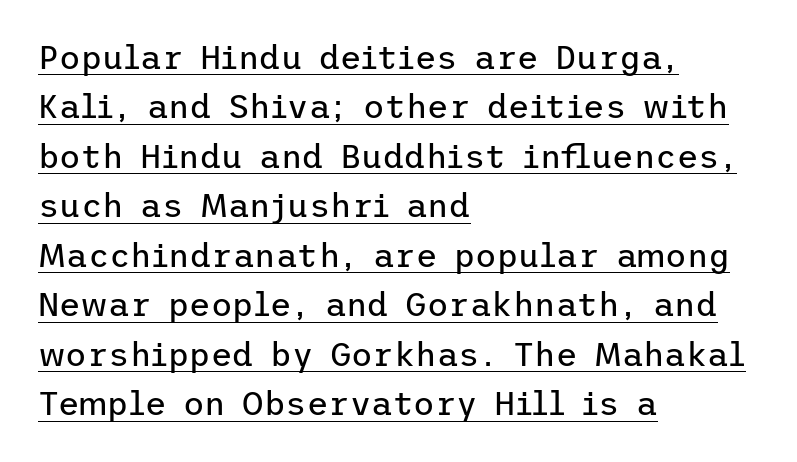
The string is rendered with underlining switched on. A roman cut, with each character standing at attention. Between one letter and the next there's only the usual sliver of space. In terms of leading, this rendering sits right in the middle. Observe the absence of serifs on each vertical stroke in this sample.
